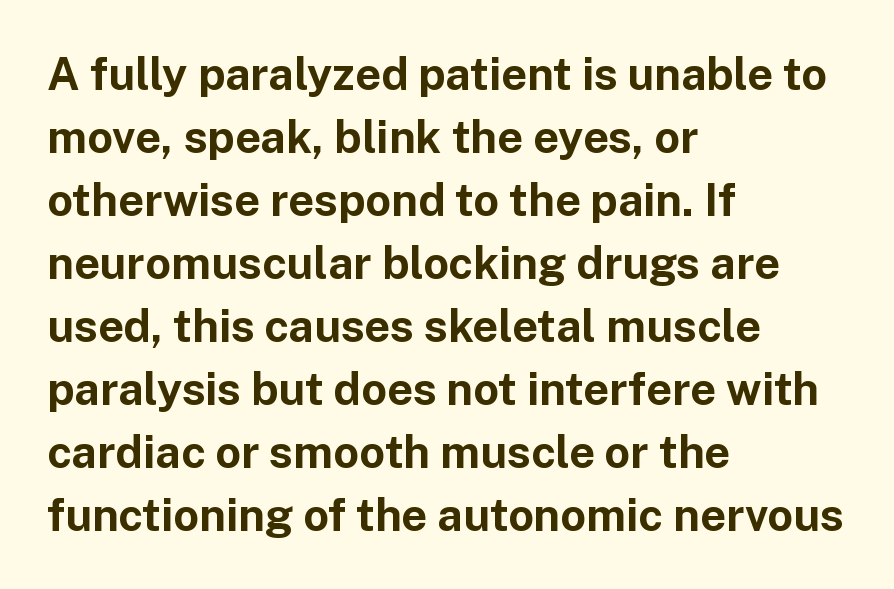
The space between consecutive lines is moderate. Its strokes are broad and dark, the hallmark of bold type. No word sits above an underline. Glyph-to-glyph distance matches everyday printed text. Alignment: flush left. Rendered with straight, roman letterforms.
